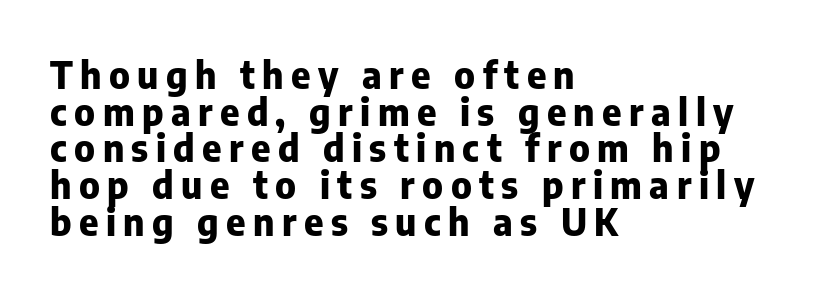
The text was rendered using a sans face with plain stroke endings. Each row of text sits above clean, open space. Varying glyph widths throughout — classic text-font behaviour. These lines stack with their left ends in a neat column.
